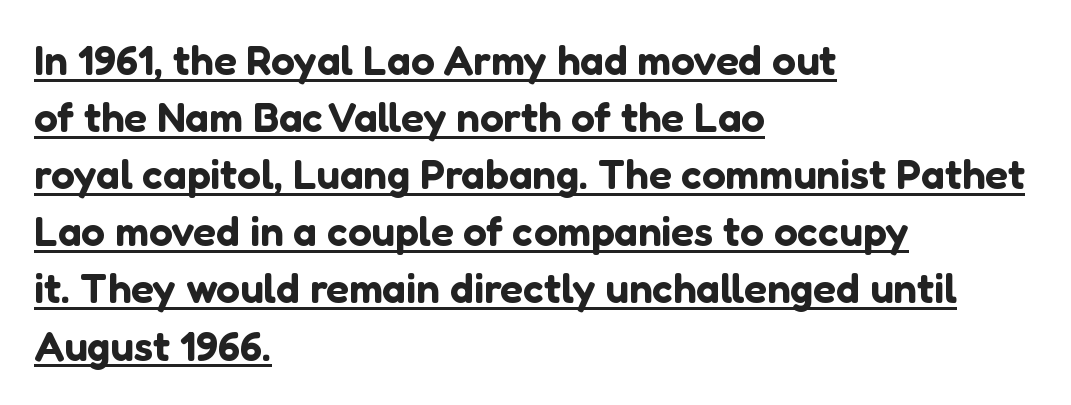
{"serif": "no", "italic": "no", "width": "normal", "stroke_contrast": "low", "x_height": "medium", "monospaced": "no", "underline": "yes", "align": "left", "line_spacing": "normal", "line_spacing_ratio": 1.36, "letter_spacing": "normal", "letter_spacing_em": 0.0, "glyph_px": 42}
